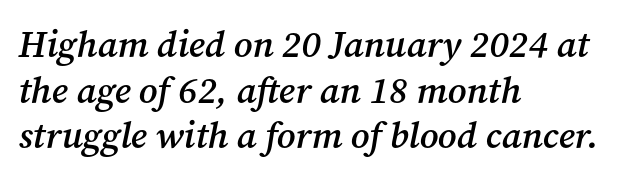
How are the letters spaced? Ordinarily, with no added tracking. The text block is weighted toward the left margin, trailing off unevenly rightward. Emphasis by weight is partial: semibold. Each row of text sits above clean, open space.
